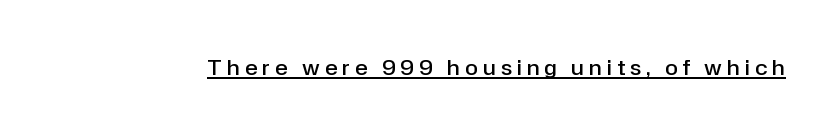
Does the weight exceed regular? Yes, but only to semibold. The lettering is marked with a stroke running underneath it. Nope, not italic — everything's standing straight. Honestly, the letter spacing is so wide it's the main thing you notice.
